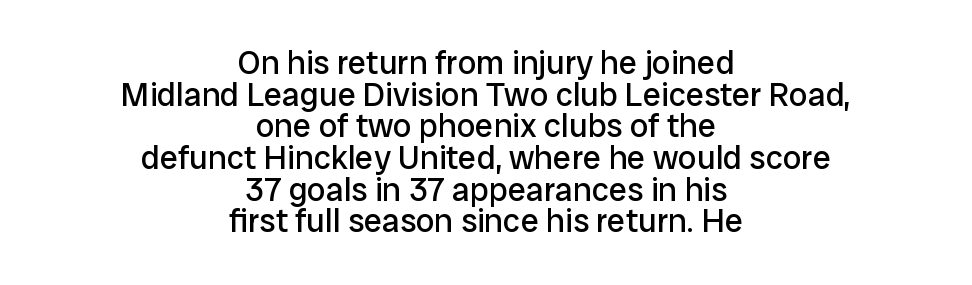
{"serif": "no", "italic": "no", "bold": "no", "weight": "regular", "width": "normal", "stroke_contrast": "low", "x_height": "medium", "monospaced": "no", "underline": "no", "align": "center", "line_spacing": "tight", "line_spacing_ratio": 0.96, "letter_spacing": "normal", "letter_spacing_em": 0.0, "glyph_px": 33}
